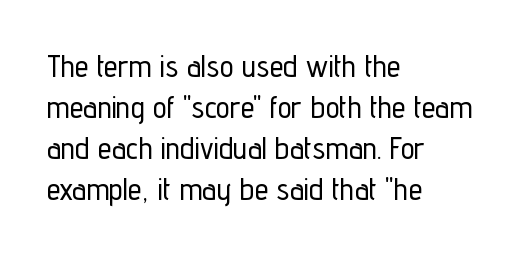
The letters advance in unequal steps, a hallmark of proportional type. Is there any slant? The stems are plumb. Typographically, this falls in the sans-serif category. The paragraph shown leans on its left margin.
